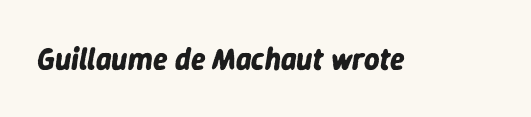
The image shows 30 px bold type, italic (leaning right); set normal letter spacing, not underlined; low stroke contrast and a medium x-height.
